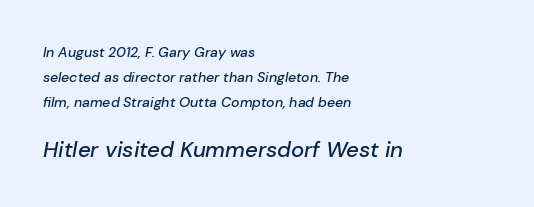
In terms of posture, this sample is oblique. A classic flush-left, rag-right setting is used for this passage. The words here are not underlined. The letters in the lower block stand taller than those in the block above.
